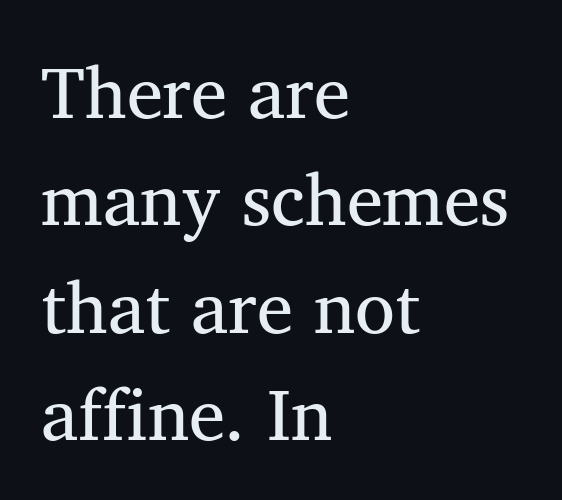
{"serif": "yes", "italic": "no", "bold": "no", "weight": "regular", "width": "normal", "stroke_contrast": "medium", "x_height": "medium", "monospaced": "no", "underline": "no", "align": "left", "line_spacing": "normal", "line_spacing_ratio": 1.47, "letter_spacing": "normal", "letter_spacing_em": 0.0, "glyph_px": 73}
